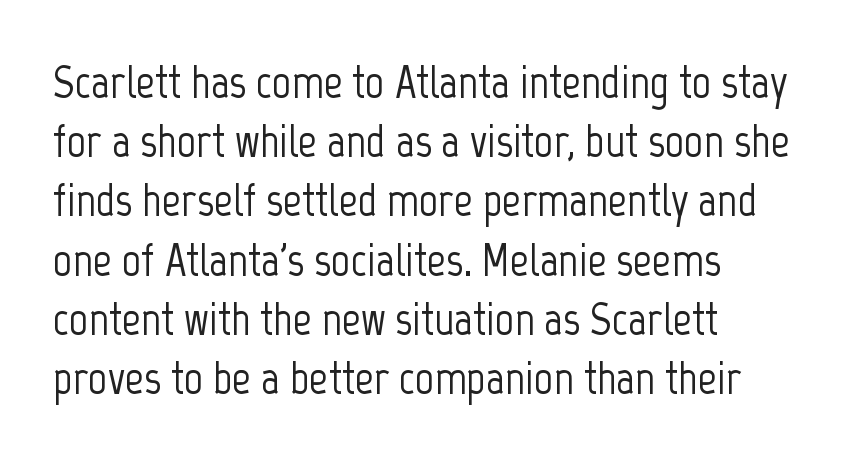
The image shows 47 px condensed sans-serif type, upright; set normal line spacing (1.26x), normal letter spacing, not underlined; low stroke contrast and a medium x-height.
